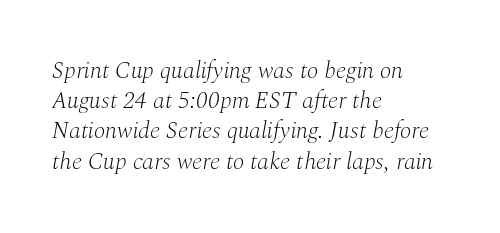
Honestly, the letter spacing is just normal — you wouldn't notice it. Glance below the letters and you will spot only blank space. This is oblique type, the kind used for emphasis or titles. Ink coverage per letter is moderate at most. Does the leading feel generous? No, just average.
